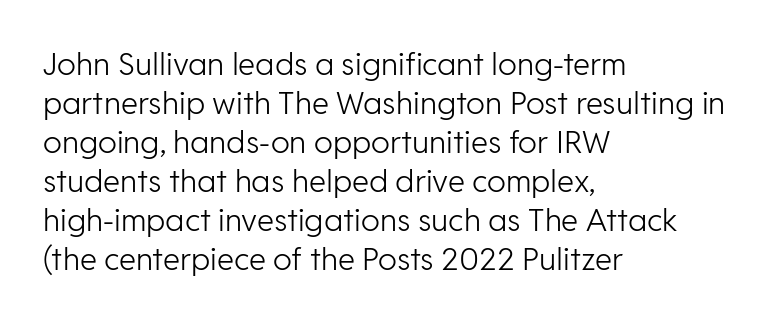
Tracking value appears to be zero — textbook default spacing. The lines are quadded left. The letters carry no serifs — their stems end cleanly without finishing strokes. No italicization has been applied; the sample stays upright. The area under the type is left untouched. Is there much room between lines? A standard amount, neither cramped nor airy.
